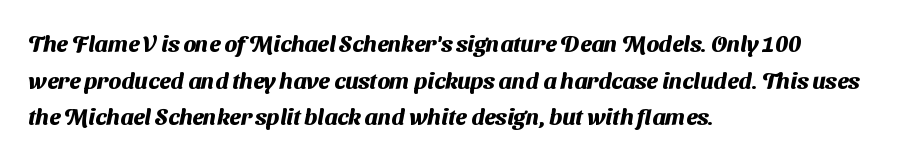
{"bold": "yes", "underline": "no", "align": "left", "line_spacing": "normal", "line_spacing_ratio": 1.59, "letter_spacing": "normal", "letter_spacing_em": 0.0, "glyph_px": 23}
